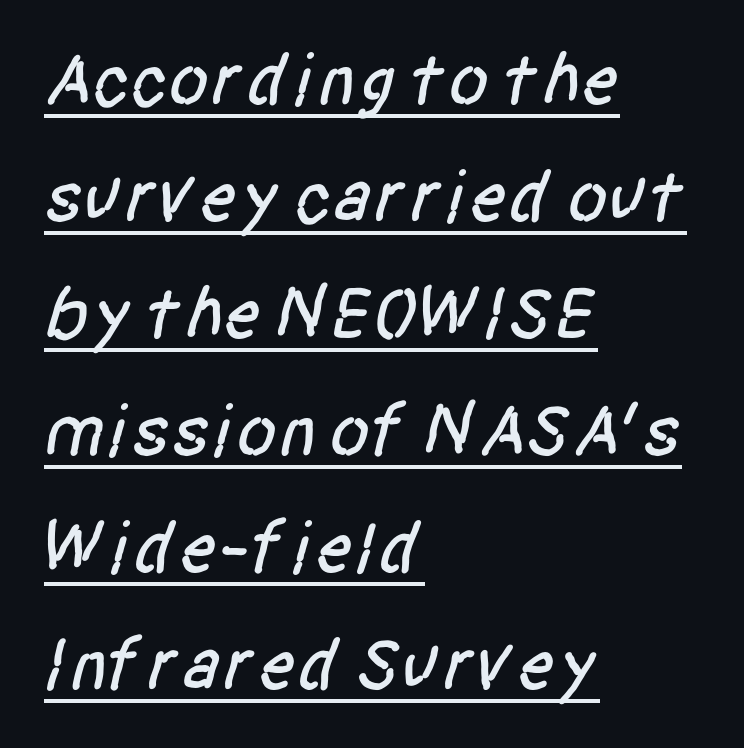
The image shows 74 px condensed sans-serif type; set left-aligned, normal line spacing (1.58x), normal letter spacing, underlined; low stroke contrast and a large x-height.
